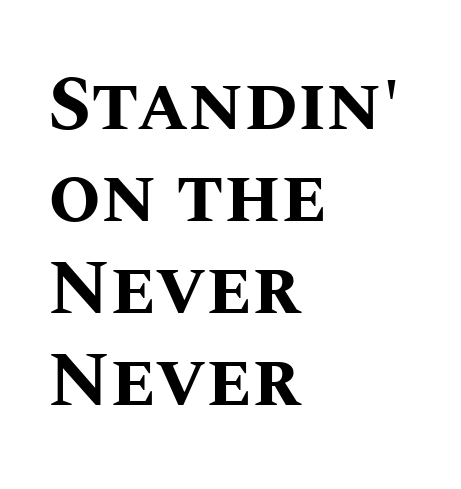
The image shows 76 px bold type, upright; set left-aligned, line spacing 1.21x, normal letter spacing, not underlined; medium stroke contrast and a large x-height.
